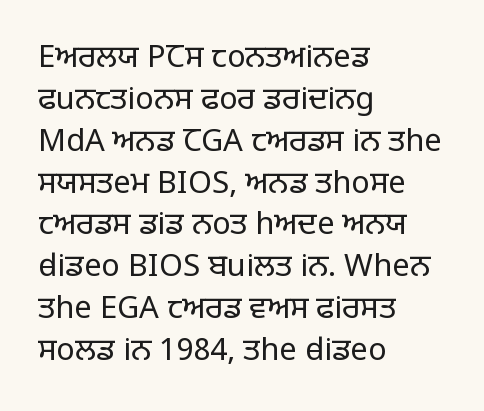
Q: Is the text bold? A: No.
Q: Is the text italic (slanted)? A: No, it is upright.
Q: Is the typeface a serif or a sans-serif typeface? A: Sans-serif.
Q: Is the text underlined? A: No.
Q: How is the paragraph aligned? A: Left-aligned.
Q: Is the spacing between letters normal or unusually wide? A: Normal.
Q: Is the spacing between lines tight, normal or loose? A: Normal.
Q: Width (condensed, normal, or wide)? A: Normal.
Q: Stroke contrast? A: Low.
Q: x-height? A: Large.
Q: Monospaced? A: No.
